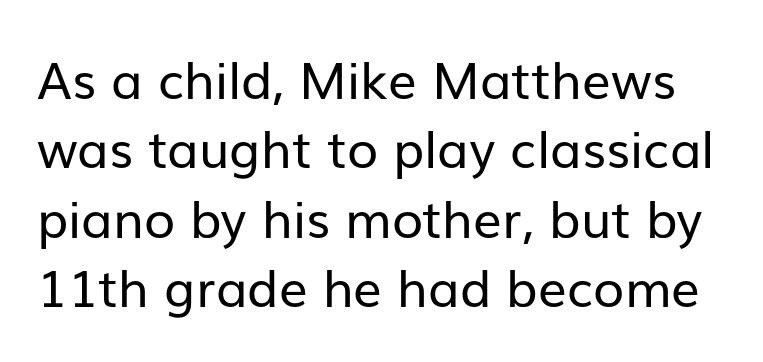
Q: Is the text bold? A: No.
Q: Is the text italic (slanted)? A: No, it is upright.
Q: Is the typeface a serif or a sans-serif typeface? A: Sans-serif.
Q: Is the text underlined? A: No.
Q: Is the spacing between letters normal or unusually wide? A: Normal.
Q: Is the spacing between lines tight, normal or loose? A: Normal.
Q: Width (condensed, normal, or wide)? A: Normal.
Q: Stroke contrast? A: Low.
Q: x-height? A: Medium.
Q: Monospaced? A: No.
